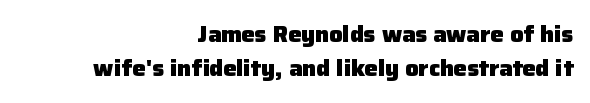
Q: Is the text bold? A: Yes.
Q: Is the text italic (slanted)? A: No, it is upright.
Q: Is the text underlined? A: No.
Q: How is the paragraph aligned? A: Right-aligned.
Q: Is the spacing between letters normal or unusually wide? A: Normal.
Q: Is the spacing between lines tight, normal or loose? A: Normal.
